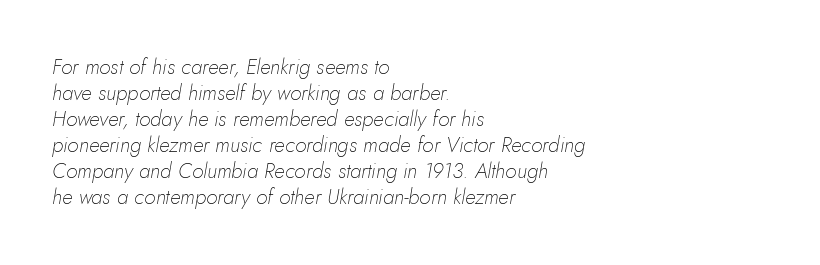
The image shows 21 px text type, italic (leaning right); set left-aligned, line spacing 1.24x, normal letter spacing, not underlined.
